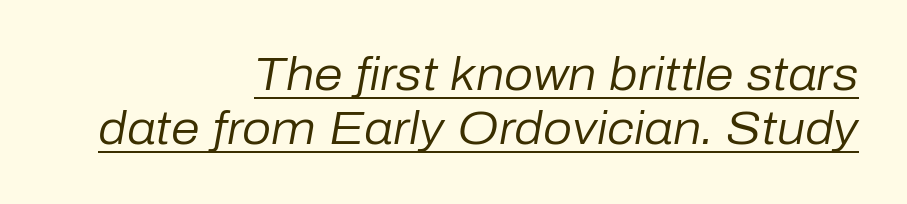
Does extra space separate the letters? No, they use regular spacing. Stem width sits at or under what a default text font uses. All the whitespace from short lines collects on the left. Looks like someone drew a line under every word here.
